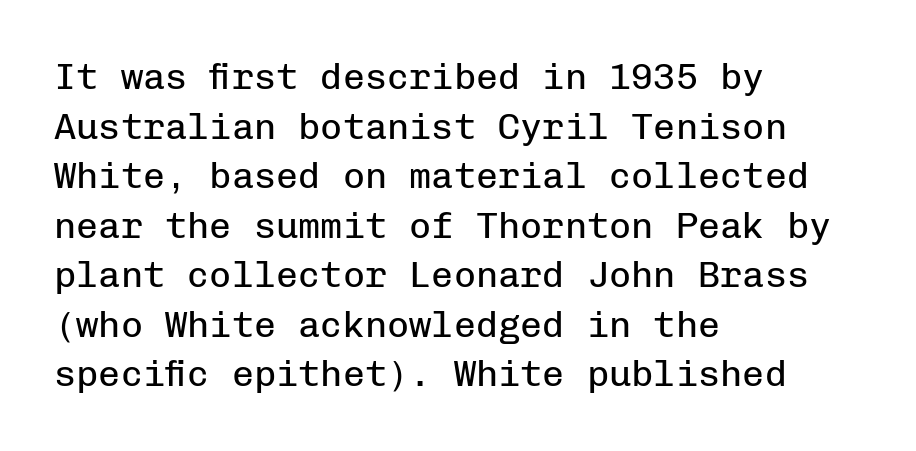
The image shows 37 px regular-weight sans-serif type, upright, monospaced; set left-aligned, normal line spacing (1.34x), normal letter spacing, not underlined; low stroke contrast and a medium x-height.
